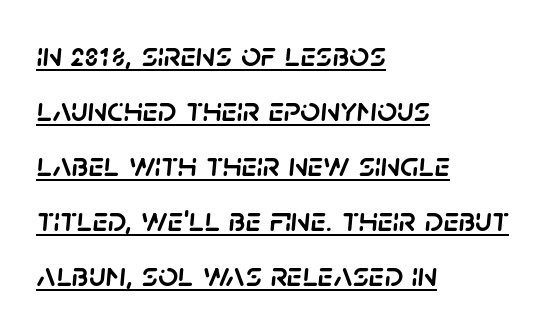
The image shows 35 px text type, italic (leaning right); set left-aligned, normal line spacing (1.57x), normal letter spacing, underlined; low stroke contrast and a large x-height.
